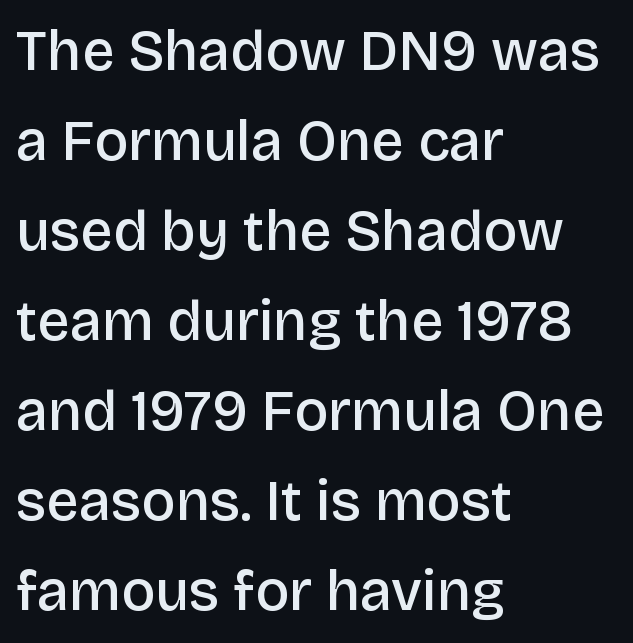
Here the designer chose a conventional face with non-uniform glyph widths. The vertical gap from one line to the next is medium. Grotesque or geometric, the face here clearly has no serifs. Bold? Not quite — semibold, heavier than regular but stopping short. Quick note: underline off.
